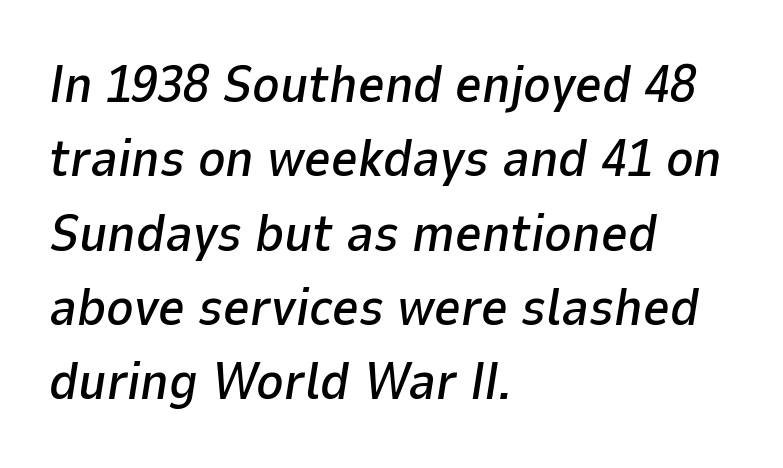
Q: Is the text italic (slanted)? A: Yes, it leans right by about 9 degrees.
Q: Is the text underlined? A: No.
Q: How is the paragraph aligned? A: Left-aligned.
Q: Is the spacing between letters normal or unusually wide? A: Normal.
Q: Is the spacing between lines tight, normal or loose? A: Normal.
Q: Width (condensed, normal, or wide)? A: Normal.
Q: Stroke contrast? A: Low.
Q: x-height? A: Medium.
Q: Monospaced? A: No.
